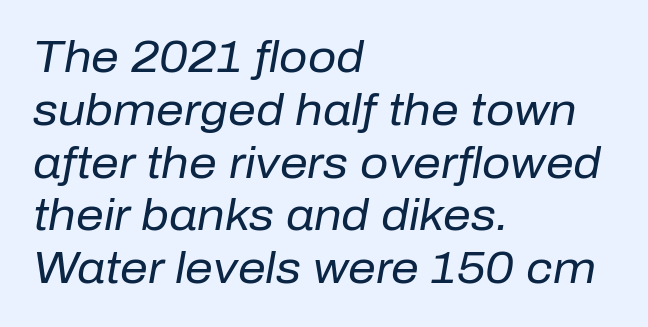
The letters look calm and open, with moderate or lighter stems. Varying glyph widths throughout — classic text-font behaviour. Caption: standard tracking, unaltered. It's the slanting kind of type.
